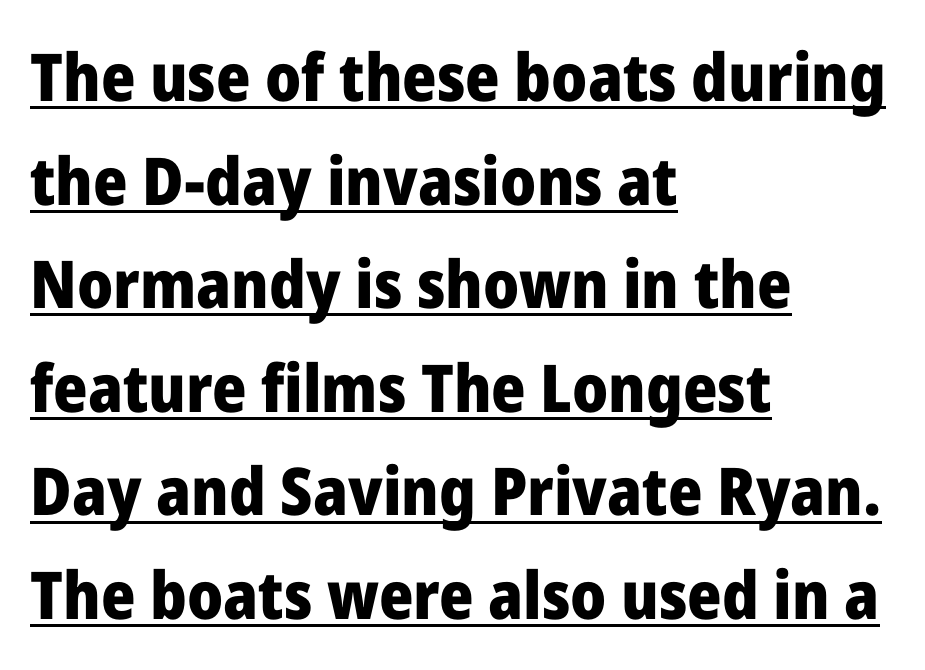
The image shows 66 px heavy sans-serif type, upright; set left-aligned, normal line spacing (1.57x), normal letter spacing, underlined; low stroke contrast and a medium x-height.
